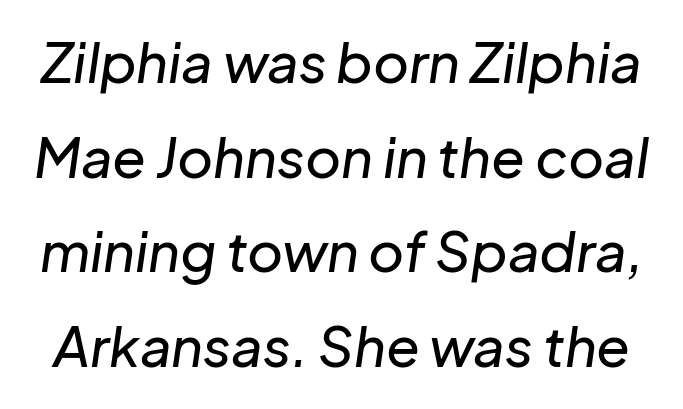
The rendering uses natural spacing where letterforms have individual widths. Emphasis-style slanted type is in use. Glance below the letters and you will spot only blank space. Does extra space separate the letters? No, they use regular spacing.
